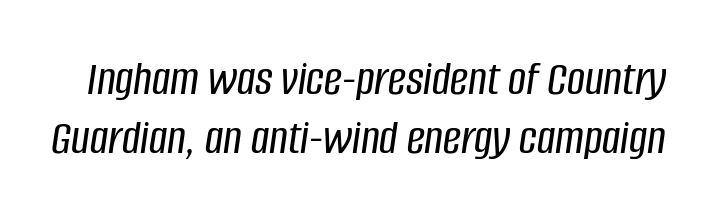
The gaps between neighbouring characters are ordinary and unremarkable. Only glyphs here, with clear space below each row. Posture: slanted. Proportional: the letters do not fall into vertical columns.
